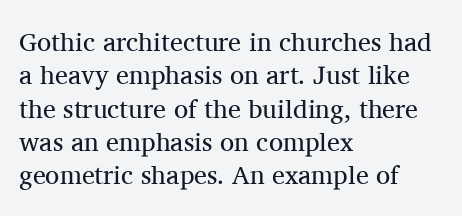
The image shows 26 px text type, upright; set left-aligned, normal line spacing (1.28x), normal letter spacing, not underlined.
